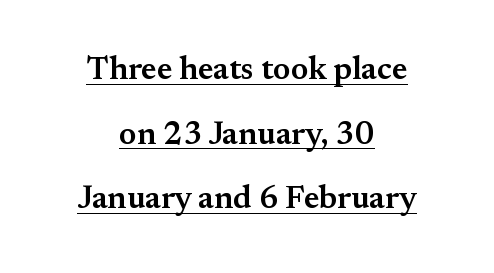
{"serif": "yes", "italic": "no", "bold": "semi", "weight": "semibold", "width": "normal", "stroke_contrast": "medium", "x_height": "small", "monospaced": "no", "underline": "yes", "align": "center", "line_spacing": "loose", "line_spacing_ratio": 2.02, "letter_spacing": "normal", "letter_spacing_em": 0.0, "glyph_px": 32}
